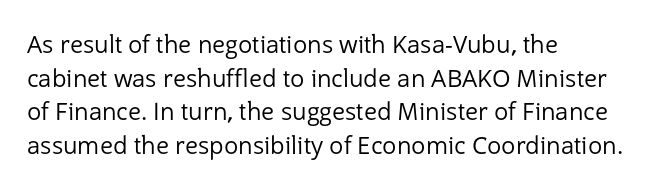
{"italic": "no", "bold": "no", "underline": "no", "align": "left", "line_spacing": "normal", "line_spacing_ratio": 1.4, "letter_spacing": "normal", "letter_spacing_em": 0.0, "glyph_px": 24}
